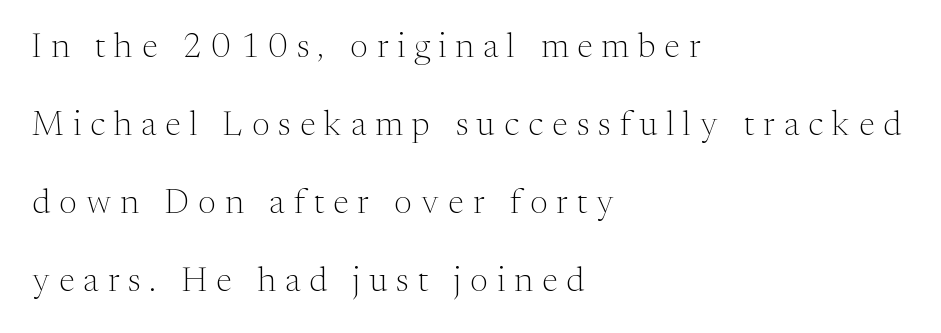
The face looks like a standard text weight, possibly lighter. Every row of glyphs begins at an identical x-position on the left. The rendering uses natural spacing where letterforms have individual widths. Rule under the text: the space is simply empty. The letterforms stand isolated, each surrounded by extra space.
